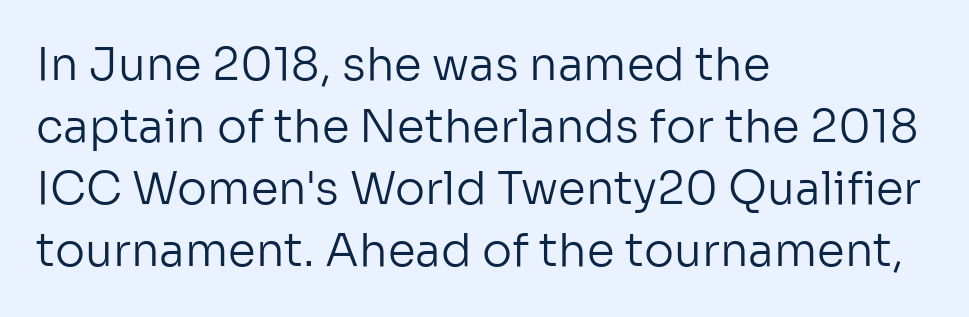
The image shows 45 px regular-weight sans-serif type, upright; set left-aligned, normal line spacing (1.38x), normal letter spacing, not underlined; low stroke contrast and a medium x-height.
